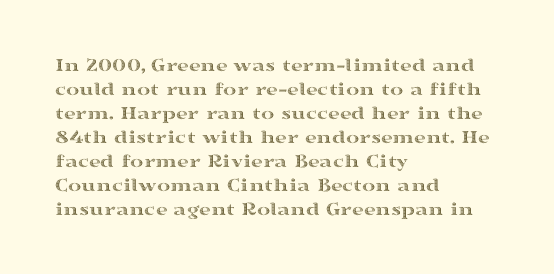
Does the lettering tilt? It doesn't — this is upright. The lines are quadded left. Unmarked baselines from the first word to the last. Characters follow at the spacing the type designer built in.
